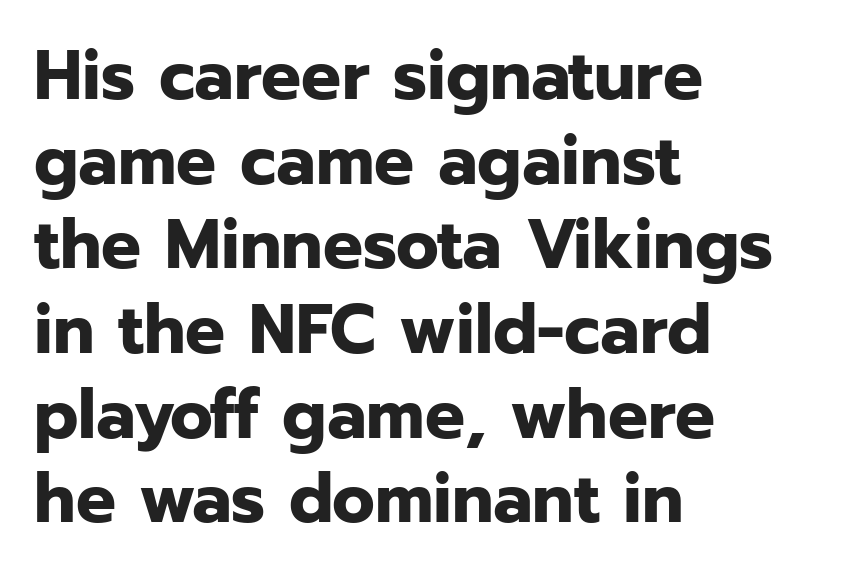
{"serif": "no", "italic": "no", "bold": "yes", "weight": "bold", "width": "normal", "stroke_contrast": "low", "x_height": "medium", "monospaced": "no", "underline": "no", "align": "left", "line_spacing_ratio": 1.21, "letter_spacing": "normal", "letter_spacing_em": 0.0, "glyph_px": 70}
